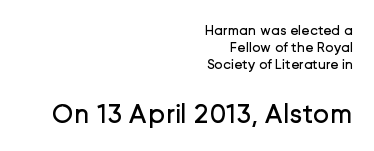
The image shows 28 px regular-weight sans-serif type, upright; set right-aligned, line spacing 1.22x, normal letter spacing, not underlined; the second (bottom) block is 2.0x larger; low stroke contrast and a medium x-height.
